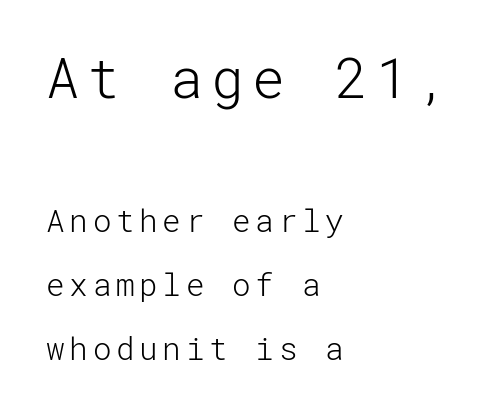
{"serif": "no", "italic": "no", "bold": "no", "weight": "light", "width": "normal", "stroke_contrast": "low", "x_height": "medium", "underline": "no", "align": "left", "line_spacing": "loose", "line_spacing_ratio": 2.06, "larger_block": "first", "size_ratio": 1.77, "glyph_px": 55}
